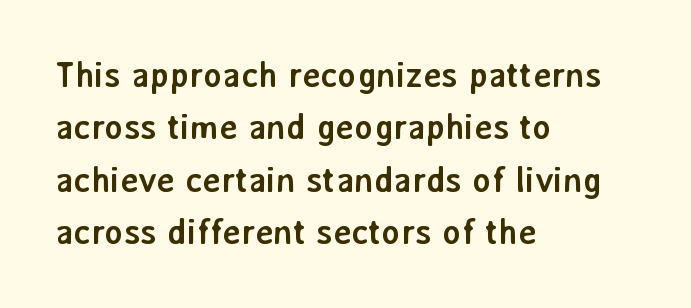
The image shows 35 px semibold sans-serif type, upright; set left-aligned, normal line spacing (1.5x), normal letter spacing, not underlined; low stroke contrast and a medium x-height.
